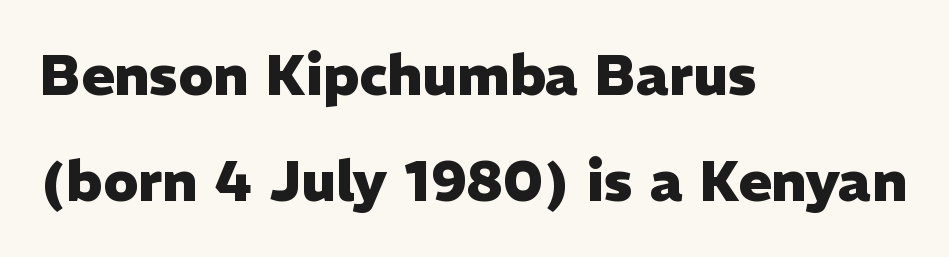
{"serif": "no", "italic": "no", "bold": "yes", "weight": "heavy", "width": "normal", "stroke_contrast": "low", "x_height": "medium", "monospaced": "no", "underline": "no", "align": "left", "line_spacing_ratio": 1.89, "letter_spacing": "normal", "letter_spacing_em": 0.0, "glyph_px": 56}
